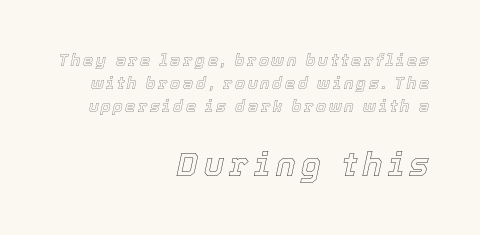
The image shows 33 px text type, italic (leaning right); set right-aligned, normal line spacing (1.43x), not underlined; the second (bottom) block is 2.06x larger; a medium x-height.
